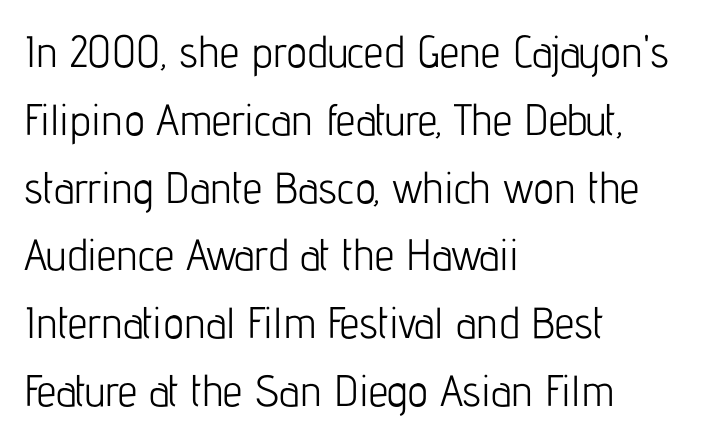
The image shows 44 px light, condensed sans-serif type, upright; set left-aligned, normal line spacing (1.54x), normal letter spacing, not underlined; low stroke contrast and a medium x-height.
